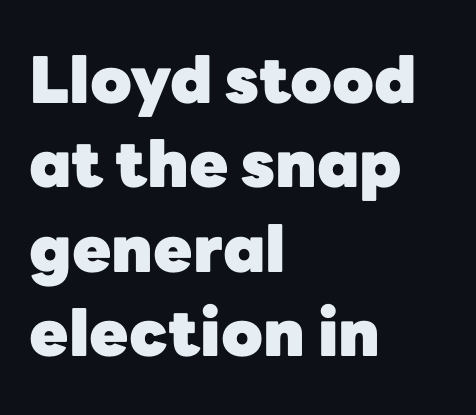
The image shows 64 px heavy sans-serif type, upright; set left-aligned, normal line spacing (1.32x), normal letter spacing, not underlined; low stroke contrast and a medium x-height.
